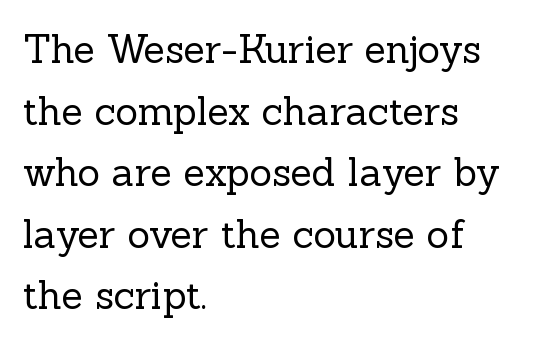
The image shows 39 px regular-weight serif type, upright; set left-aligned, normal line spacing (1.58x), normal letter spacing, not underlined; a medium x-height.
